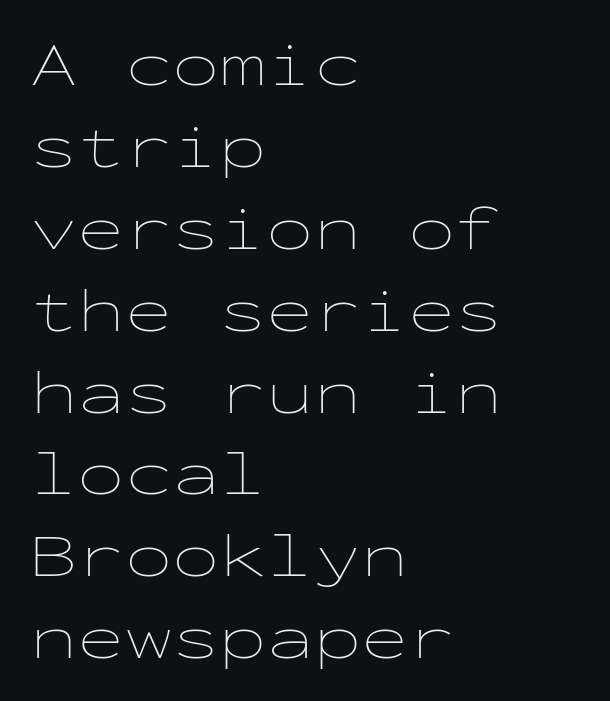
Q: Is the text bold? A: No.
Q: Is the text italic (slanted)? A: No, it is upright.
Q: Is the text underlined? A: No.
Q: How is the paragraph aligned? A: Left-aligned.
Q: Is the spacing between letters normal or unusually wide? A: Normal.
Q: Is the spacing between lines tight, normal or loose? A: Normal.
Q: Width (condensed, normal, or wide)? A: Wide.
Q: Stroke contrast? A: Low.
Q: x-height? A: Medium.
Q: Monospaced? A: Yes.
